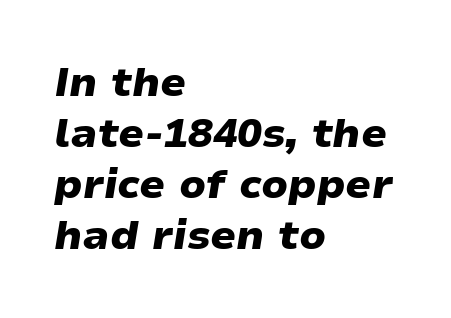
The image shows 41 px heavy, wide type, italic (leaning right); set left-aligned, line spacing 1.24x, normal letter spacing, not underlined; low stroke contrast and a medium x-height.
